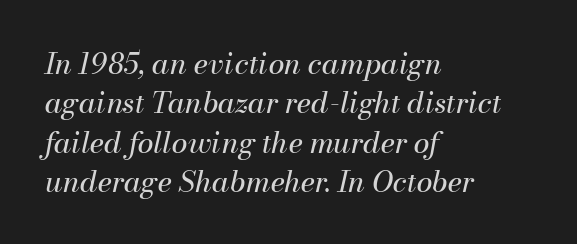
The image shows 29 px regular-weight type, italic (leaning right); set left-aligned, normal line spacing (1.36x), normal letter spacing, not underlined; medium stroke contrast and a small x-height.
